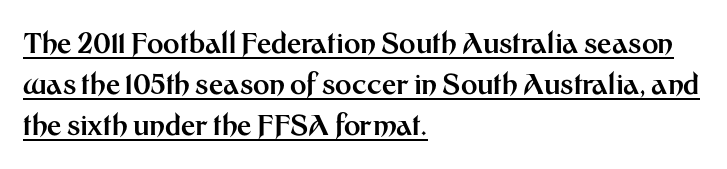
Q: Is the text bold? A: Yes.
Q: Is the text italic (slanted)? A: No, it is upright.
Q: Is the typeface a serif or a sans-serif typeface? A: Sans-serif.
Q: Is the text underlined? A: Yes.
Q: How is the paragraph aligned? A: Left-aligned.
Q: Is the spacing between letters normal or unusually wide? A: Normal.
Q: Is the spacing between lines tight, normal or loose? A: Normal.
Q: Width (condensed, normal, or wide)? A: Normal.
Q: Stroke contrast? A: Medium.
Q: x-height? A: Medium.
Q: Monospaced? A: No.
